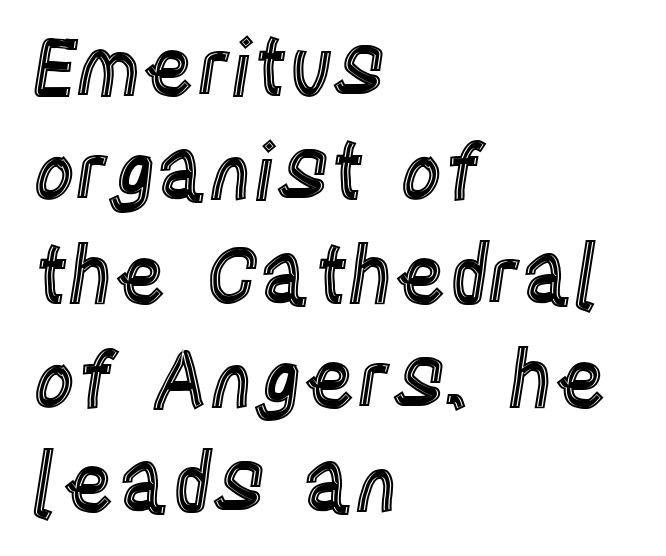
{"width": "condensed", "x_height": "large", "monospaced": "no", "underline": "no", "align": "left", "line_spacing": "normal", "line_spacing_ratio": 1.3, "letter_spacing": "normal", "letter_spacing_em": 0.0, "glyph_px": 80}
